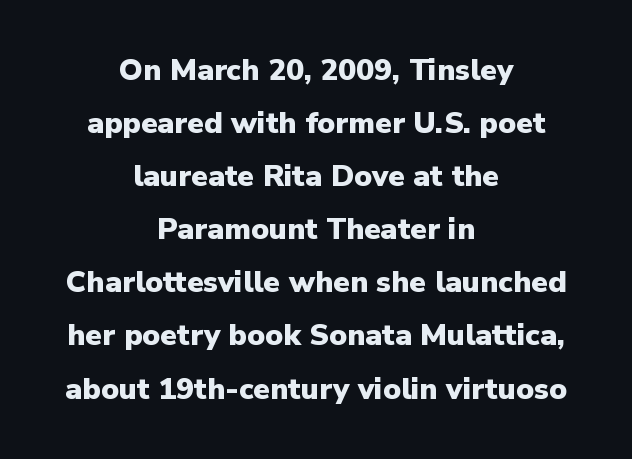
Q: Is the text bold? A: Yes.
Q: Is the text italic (slanted)? A: No, it is upright.
Q: Is the typeface a serif or a sans-serif typeface? A: Sans-serif.
Q: Is the text underlined? A: No.
Q: How is the paragraph aligned? A: Centered.
Q: Is the spacing between letters normal or unusually wide? A: Normal.
Q: Width (condensed, normal, or wide)? A: Normal.
Q: Stroke contrast? A: Low.
Q: x-height? A: Medium.
Q: Monospaced? A: No.
